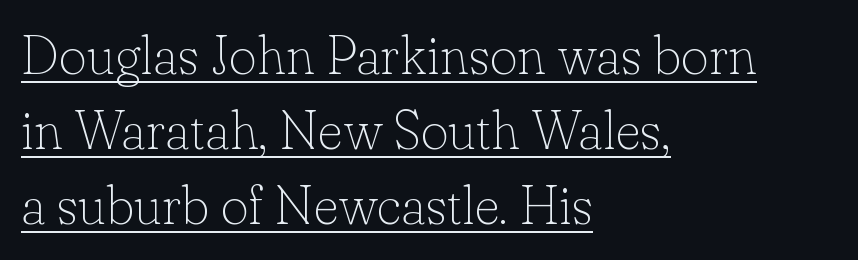
The image shows 54 px thin serif type, upright; set left-aligned, normal line spacing (1.39x), normal letter spacing, underlined; low stroke contrast and a small x-height.
